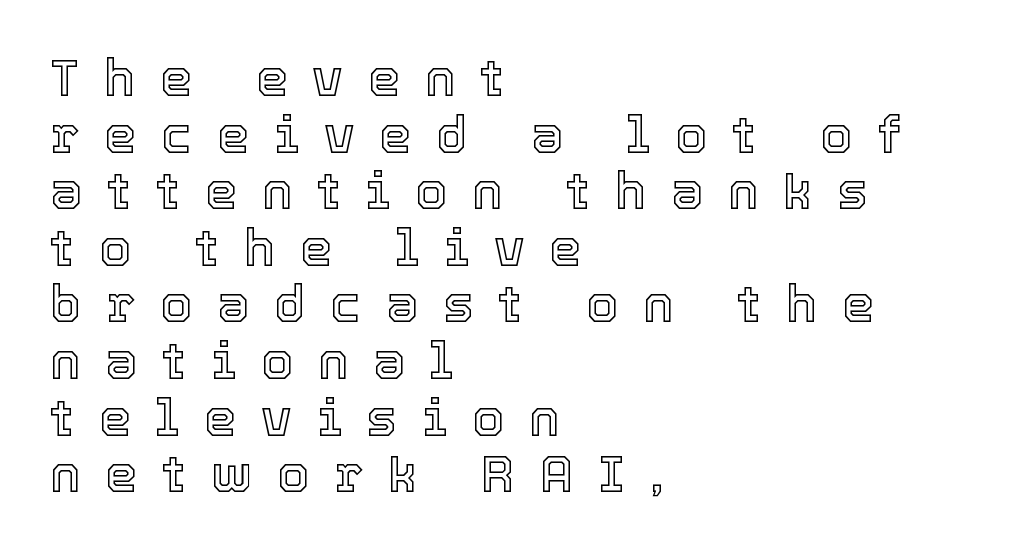
Underline: absent. A typesetter would call this heavily tracked-out type. The designer dialed line spacing down below the default. This sample has the flowing, uneven cadence of proportional lettering.
